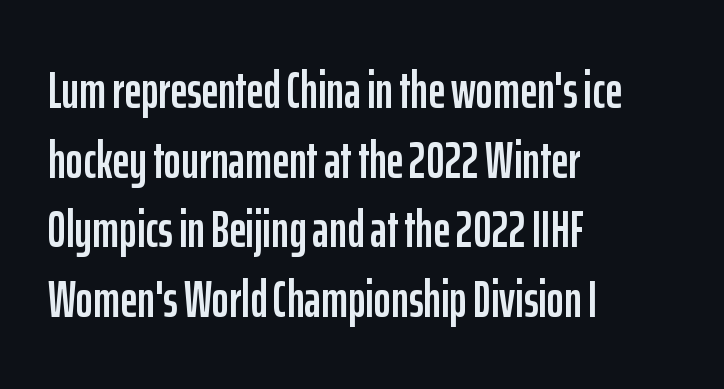
Q: Is the text italic (slanted)? A: No, it is upright.
Q: Is the typeface a serif or a sans-serif typeface? A: Sans-serif.
Q: Is the text underlined? A: No.
Q: How is the paragraph aligned? A: Left-aligned.
Q: Is the spacing between letters normal or unusually wide? A: Normal.
Q: Is the spacing between lines tight, normal or loose? A: Normal.
Q: Width (condensed, normal, or wide)? A: Condensed.
Q: Stroke contrast? A: Low.
Q: x-height? A: Medium.
Q: Monospaced? A: No.
